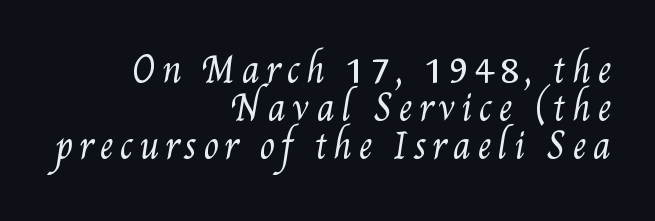
{"bold": "no", "weight": "regular", "width": "condensed", "stroke_contrast": "medium", "x_height": "small", "monospaced": "no", "underline": "no", "align": "right", "line_spacing": "tight", "line_spacing_ratio": 1.09, "glyph_px": 35}
